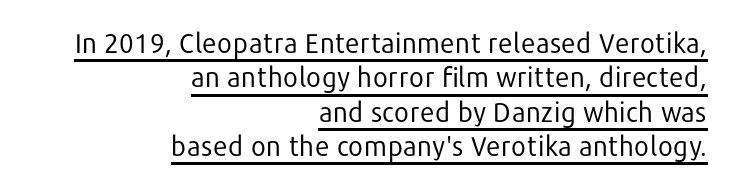
The words here are underlined. Interline gaps are of average width in this sample. These glyphs show unthickened strokes, regular width or finer. The specimen reads as upright at a glance. No extra tracking has been applied to these lines. The ragged edge is on the left, which tells us the setting is flush right.
